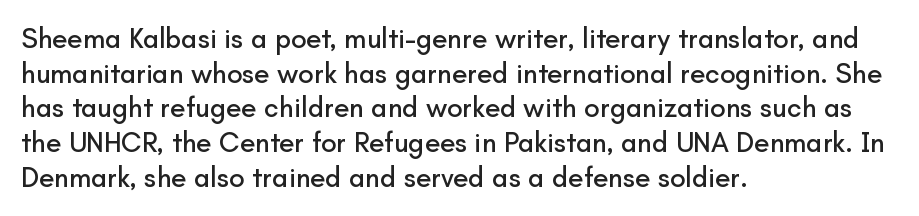
{"serif": "no", "italic": "no", "width": "normal", "stroke_contrast": "low", "x_height": "small", "monospaced": "no", "underline": "no", "align": "left", "line_spacing_ratio": 1.24, "letter_spacing": "normal", "letter_spacing_em": 0.0, "glyph_px": 28}
